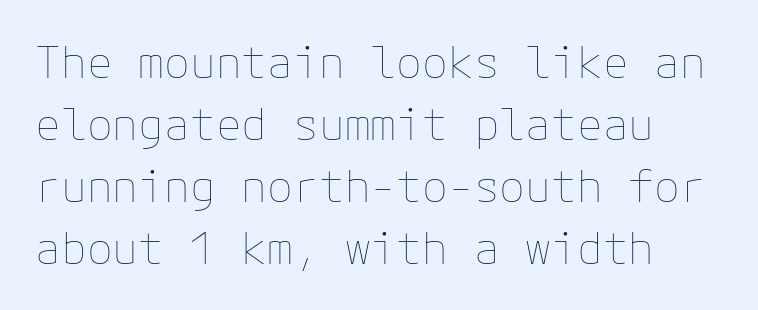
Q: Is the text bold? A: No.
Q: Is the text italic (slanted)? A: No, it is upright.
Q: Is the text underlined? A: No.
Q: How is the paragraph aligned? A: Left-aligned.
Q: Is the spacing between letters normal or unusually wide? A: Normal.
Q: Is the spacing between lines tight, normal or loose? A: Normal.
Q: Width (condensed, normal, or wide)? A: Normal.
Q: Stroke contrast? A: Low.
Q: x-height? A: Medium.
